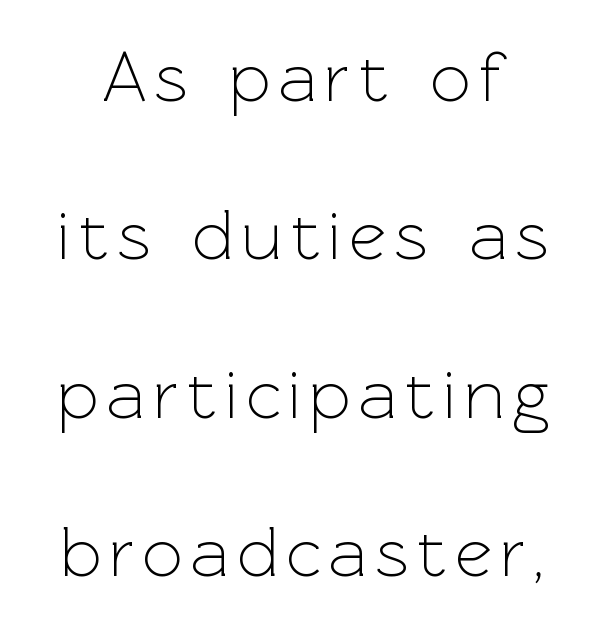
Q: Is the text bold? A: No.
Q: Is the text italic (slanted)? A: No, it is upright.
Q: Is the typeface a serif or a sans-serif typeface? A: Sans-serif.
Q: Is the text underlined? A: No.
Q: Is the spacing between lines tight, normal or loose? A: Loose.
Q: Width (condensed, normal, or wide)? A: Normal.
Q: x-height? A: Medium.
Q: Monospaced? A: No.
